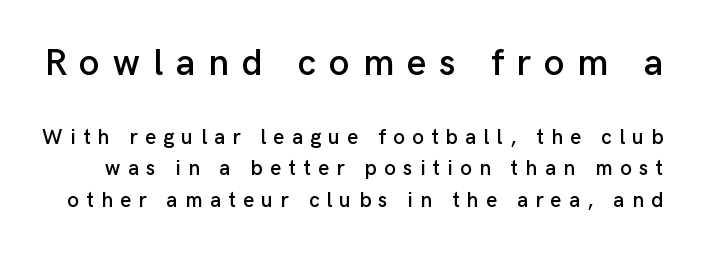
The image shows 37 px sans-serif type, upright; set normal line spacing (1.48x), unusually wide letter spacing (+0.35 em), not underlined; the first (top) block is 1.76x larger; low stroke contrast and a medium x-height.
